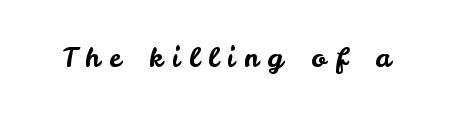
Lines of text with bare space underneath. Honestly, the letter spacing is so wide it's the main thing you notice.
